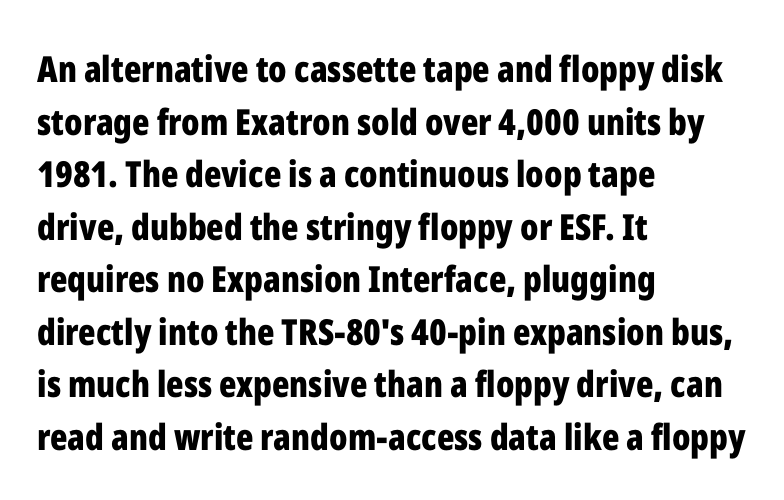
The image shows 36 px bold, condensed sans-serif type, upright; set left-aligned, normal line spacing (1.46x), normal letter spacing, not underlined; low stroke contrast and a medium x-height.
